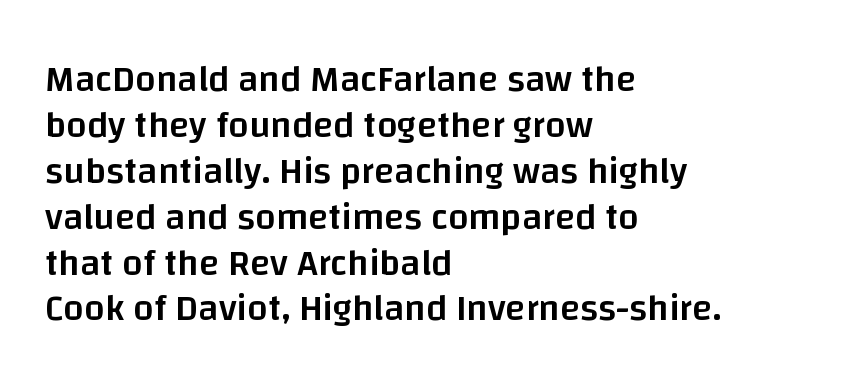
The rendering uses natural spacing where letterforms have individual widths. Letterform terminals end flat and unadorned throughout the passage. The lettering stays uniformly vertical, giving the passage a roman look. This rendering features lettering with no underline. Does extra space separate the letters? No, they use regular spacing.
